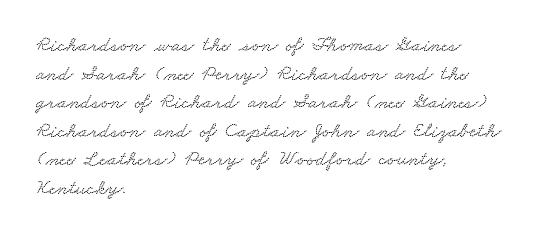
Q: Is the text underlined? A: No.
Q: How is the paragraph aligned? A: Left-aligned.
Q: Is the spacing between letters normal or unusually wide? A: Normal.
Q: Is the spacing between lines tight, normal or loose? A: Normal.
